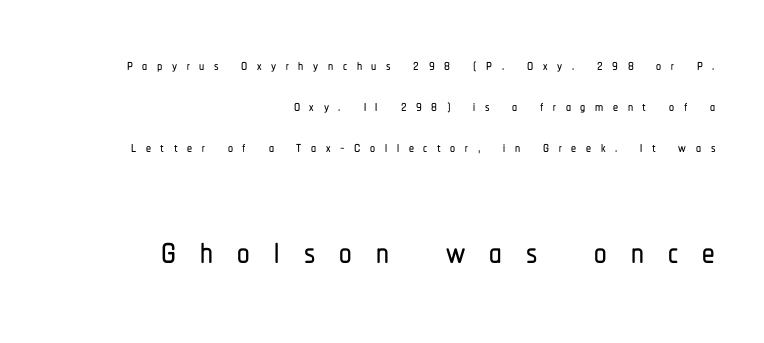
Underline: absent. The rendering inserts visible extra space after every character. You get the small type first, then a jump to larger type. The rendering uses natural spacing where letterforms have individual widths.
